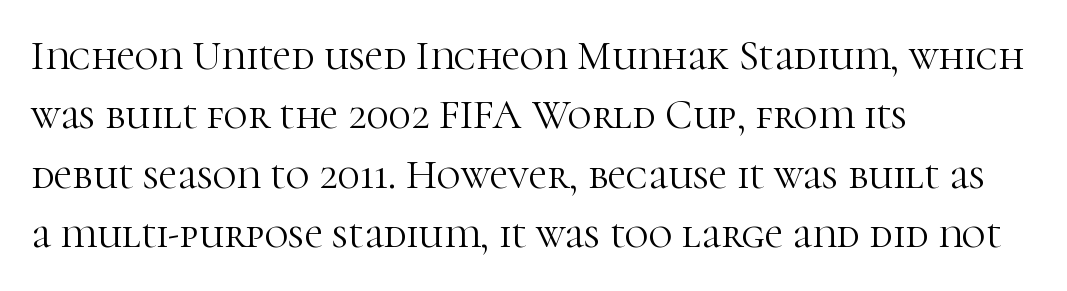
{"serif": "yes", "italic": "no", "bold": "no", "weight": "light", "width": "normal", "stroke_contrast": "high", "x_height": "medium", "monospaced": "no", "underline": "no", "align": "left", "line_spacing": "normal", "line_spacing_ratio": 1.45, "letter_spacing": "normal", "letter_spacing_em": 0.0, "glyph_px": 41}
